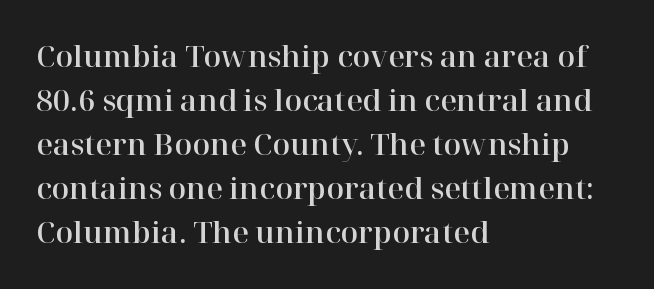
{"serif": "yes", "italic": "no", "width": "normal", "stroke_contrast": "high", "x_height": "medium", "monospaced": "no", "underline": "no", "align": "left", "line_spacing": "normal", "line_spacing_ratio": 1.52, "letter_spacing": "normal", "letter_spacing_em": 0.0, "glyph_px": 29}
